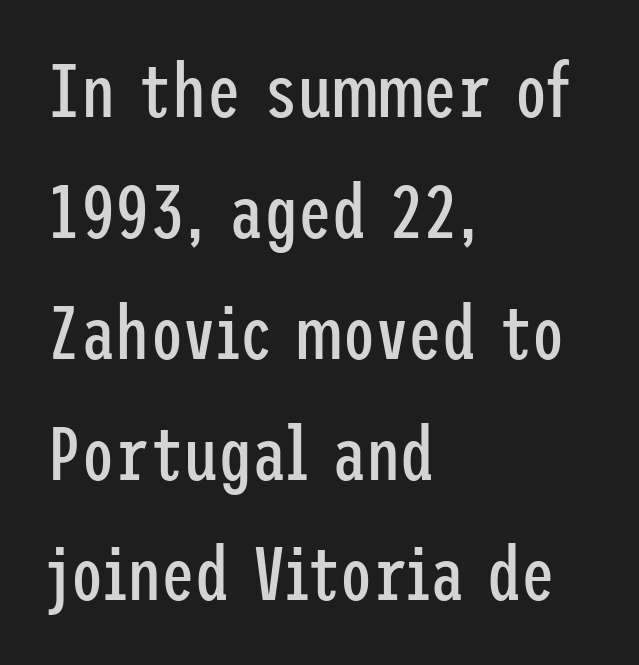
Examine the stroke ends and you'll find no serifs. This sample keeps an unexceptional amount of space between lines. There is no visible air inserted between adjacent glyphs. The strip under each line holds only bare page. Rendered with straight, roman letterforms.
